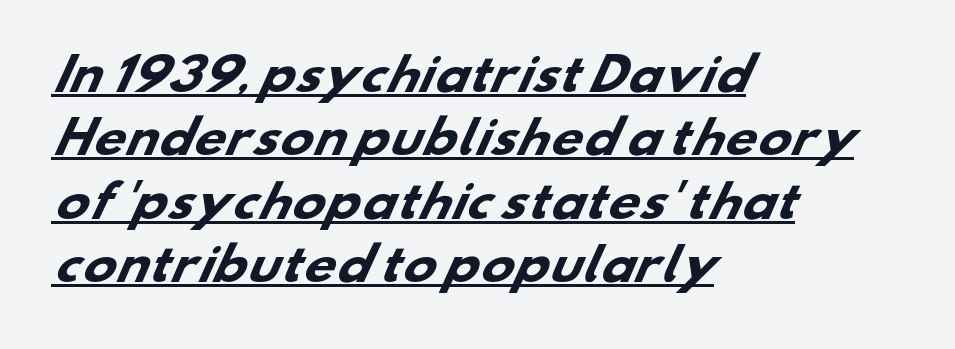
Q: Is the text bold? A: Yes.
Q: Is the typeface a serif or a sans-serif typeface? A: Sans-serif.
Q: Is the text underlined? A: Yes.
Q: How is the paragraph aligned? A: Left-aligned.
Q: Is the spacing between letters normal or unusually wide? A: Normal.
Q: Is the spacing between lines tight, normal or loose? A: Normal.
Q: Width (condensed, normal, or wide)? A: Wide.
Q: Stroke contrast? A: Low.
Q: x-height? A: Small.
Q: Monospaced? A: No.
